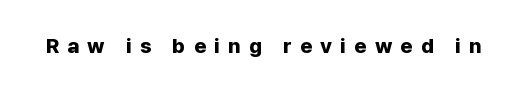
{"italic": "no", "bold": "yes", "underline": "no", "letter_spacing": "wide", "letter_spacing_em": 0.39, "glyph_px": 21}
